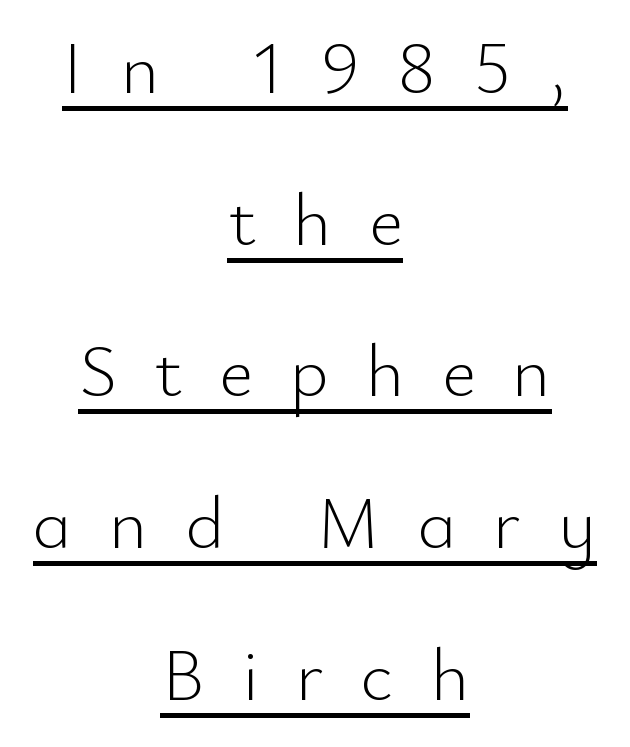
Q: Is the text bold? A: No.
Q: Is the text italic (slanted)? A: No, it is upright.
Q: Is the typeface a serif or a sans-serif typeface? A: Sans-serif.
Q: Is the text underlined? A: Yes.
Q: How is the paragraph aligned? A: Centered.
Q: Is the spacing between letters normal or unusually wide? A: Unusually wide.
Q: Is the spacing between lines tight, normal or loose? A: Loose.
Q: Width (condensed, normal, or wide)? A: Normal.
Q: Stroke contrast? A: Low.
Q: x-height? A: Small.
Q: Monospaced? A: No.
